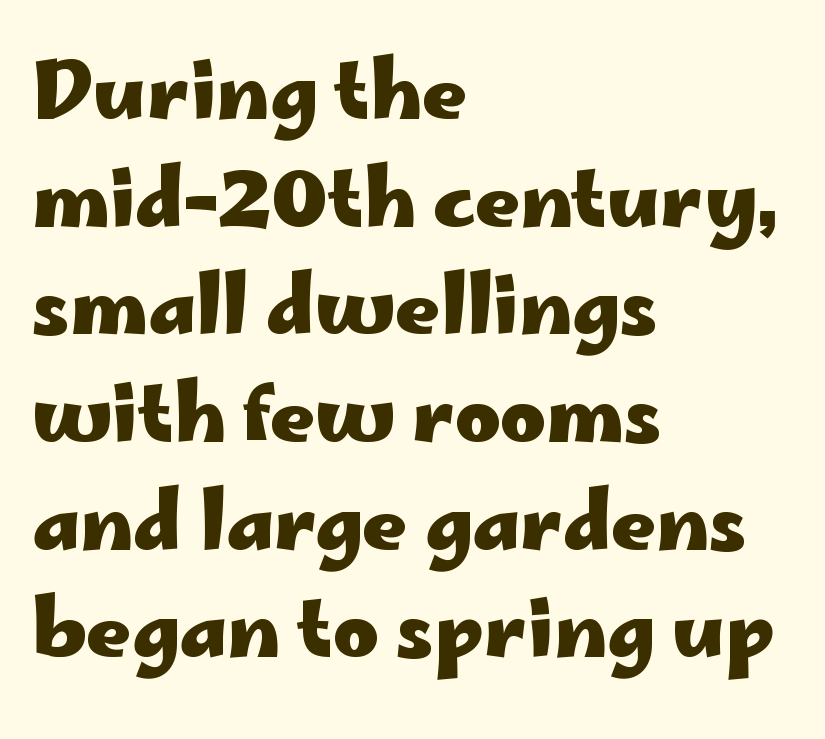
Any mark beneath the type? The region is blank. Check where the strokes stop: nothing finishes them off — pure sans. Line spacing here is normal. Style check: upright.
